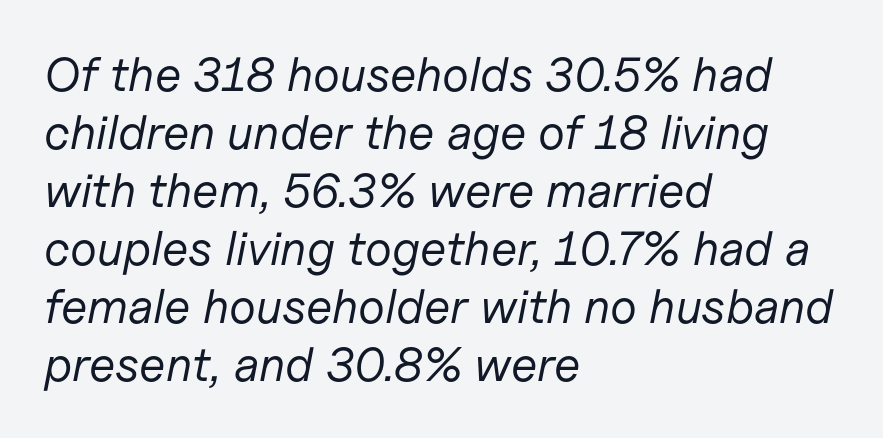
Notice how the passage keeps a crisp vertical edge on the left only. Do the characters align in a grid? No, the font is proportional. A typesetter would mark this as italic. The passage shown is not bold in any degree. The horizontal fit of the characters is conventional and even.
